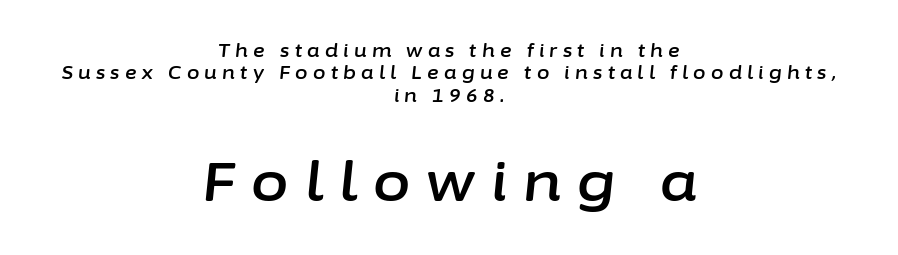
Line starts and ends both wander, symmetrically. The axis of the letterforms is tilted away from vertical. Any mark beneath the type? The region is blank. Small over large — that's the arrangement of the two blocks here. Letter spacing: wide. Is this a fixed-width face? No — the glyphs have proportional, varying widths.
